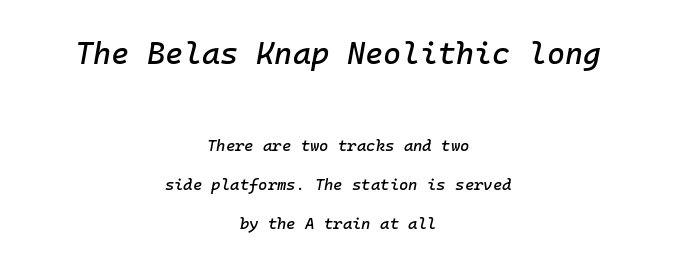
The image shows 31 px text type, italic (leaning right); set centered, loose line spacing (2.45x), normal letter spacing, not underlined; the first (top) block is 1.94x larger; low stroke contrast and a medium x-height.
